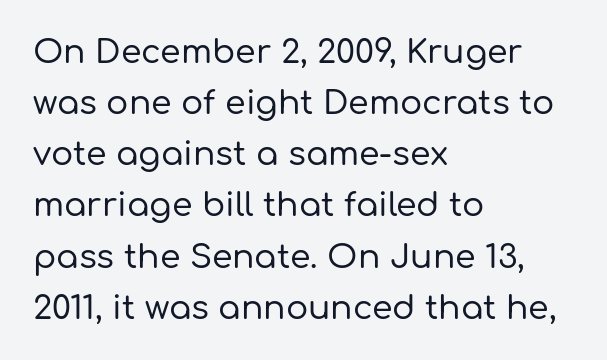
The image shows 33 px sans-serif type, upright; set left-aligned, normal line spacing (1.55x), normal letter spacing, not underlined; low stroke contrast and a medium x-height.
